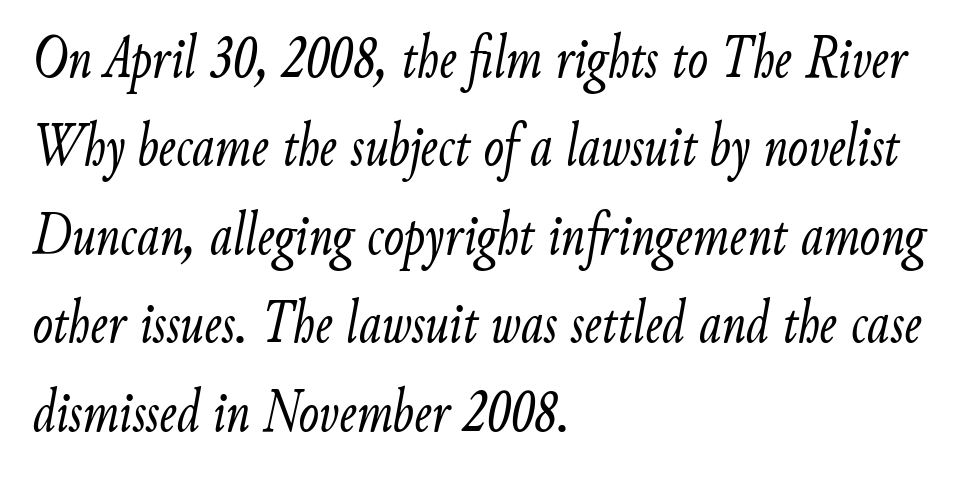
{"italic": "yes", "lean": "right", "slant_degrees": 9, "bold": "no", "weight": "light", "width": "condensed", "stroke_contrast": "low", "x_height": "small", "monospaced": "no", "underline": "no", "align": "left", "line_spacing": "normal", "line_spacing_ratio": 1.45, "letter_spacing": "normal", "letter_spacing_em": 0.0, "glyph_px": 61}
